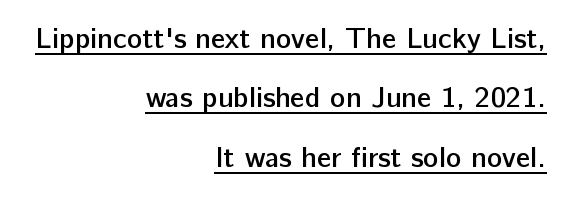
{"serif": "no", "italic": "no", "bold": "semi", "weight": "semibold", "width": "normal", "stroke_contrast": "low", "x_height": "medium", "monospaced": "no", "underline": "yes", "align": "right", "line_spacing": "loose", "line_spacing_ratio": 2.05, "letter_spacing": "normal", "letter_spacing_em": 0.0, "glyph_px": 29}
